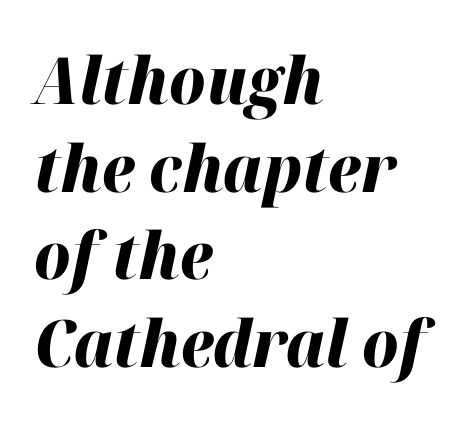
Q: Is the text bold? A: Yes.
Q: Is the text italic (slanted)? A: Yes, it leans right by about 12 degrees.
Q: Is the text underlined? A: No.
Q: How is the paragraph aligned? A: Left-aligned.
Q: Is the spacing between letters normal or unusually wide? A: Normal.
Q: Is the spacing between lines tight, normal or loose? A: Normal.
Q: Width (condensed, normal, or wide)? A: Normal.
Q: Stroke contrast? A: High.
Q: x-height? A: Medium.
Q: Monospaced? A: No.
